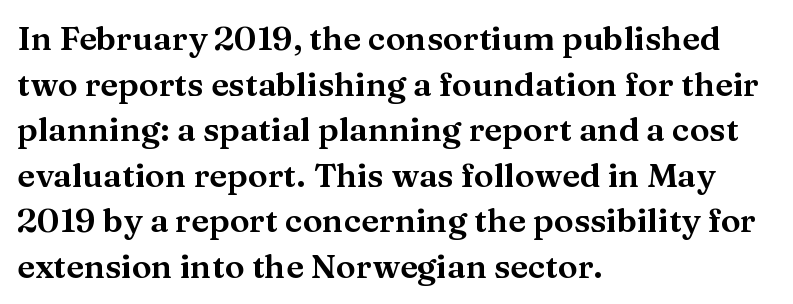
The image shows 33 px wide serif type, upright; set left-aligned, normal line spacing (1.38x), normal letter spacing, not underlined; medium stroke contrast and a medium x-height.
